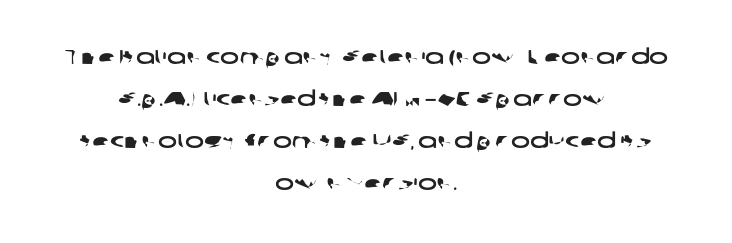
{"underline": "no", "align": "center", "line_spacing": "loose", "line_spacing_ratio": 2.1, "letter_spacing": "normal", "letter_spacing_em": 0.0, "glyph_px": 20}
